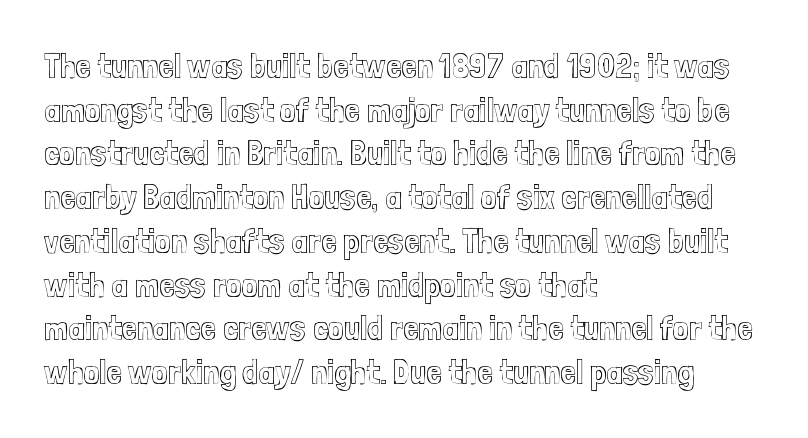
Beneath every word, the page is bare. Look at the tracking — it's just the regular setting, nothing added. The leading is moderate, giving the passage an even texture. This rendering uses left alignment, leaving the right contour irregular. No italicization has been applied; the sample stays upright. Character widths vary here, with narrow letters taking less room than wide ones.
